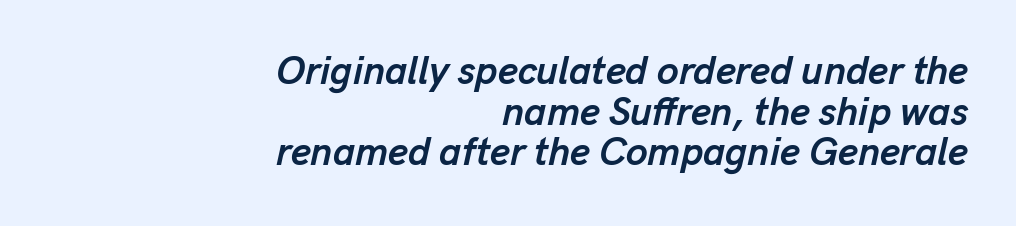
{"italic": "yes", "lean": "right", "slant_degrees": 13, "bold": "yes", "weight": "semibold", "width": "normal", "stroke_contrast": "low", "x_height": "medium", "monospaced": "no", "underline": "no", "align": "right", "line_spacing": "tight", "line_spacing_ratio": 1.04, "letter_spacing": "normal", "letter_spacing_em": 0.0, "glyph_px": 39}
